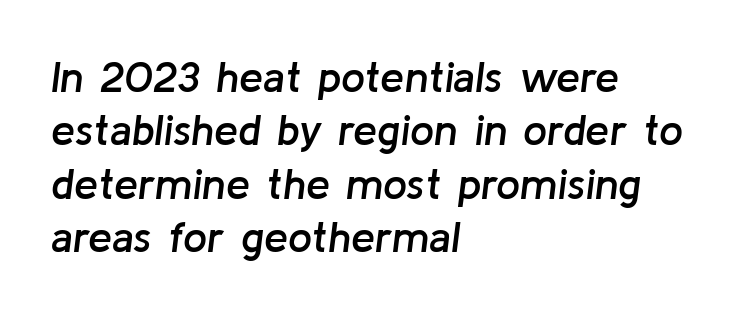
{"italic": "yes", "lean": "right", "slant_degrees": 8, "bold": "semi", "weight": "semibold", "width": "normal", "stroke_contrast": "low", "x_height": "medium", "monospaced": "no", "underline": "no", "align": "left", "line_spacing_ratio": 1.24, "letter_spacing": "normal", "letter_spacing_em": 0.0, "glyph_px": 43}
